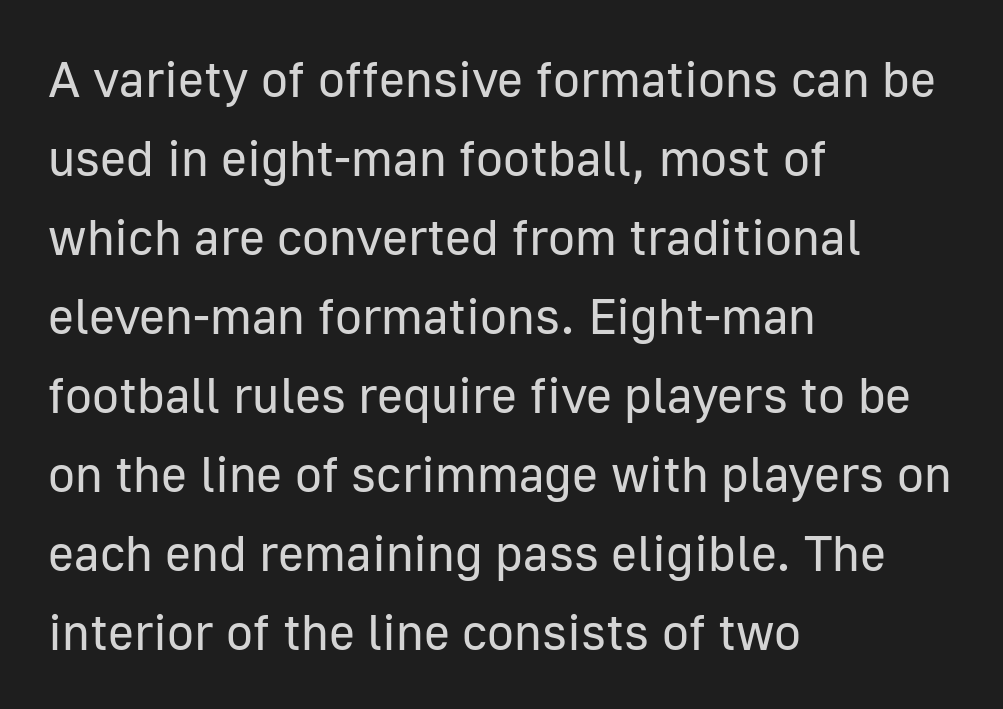
{"serif": "no", "italic": "no", "bold": "no", "weight": "regular", "width": "normal", "stroke_contrast": "low", "x_height": "medium", "monospaced": "no", "underline": "no", "align": "left", "line_spacing": "normal", "line_spacing_ratio": 1.58, "letter_spacing": "normal", "letter_spacing_em": 0.0, "glyph_px": 50}
